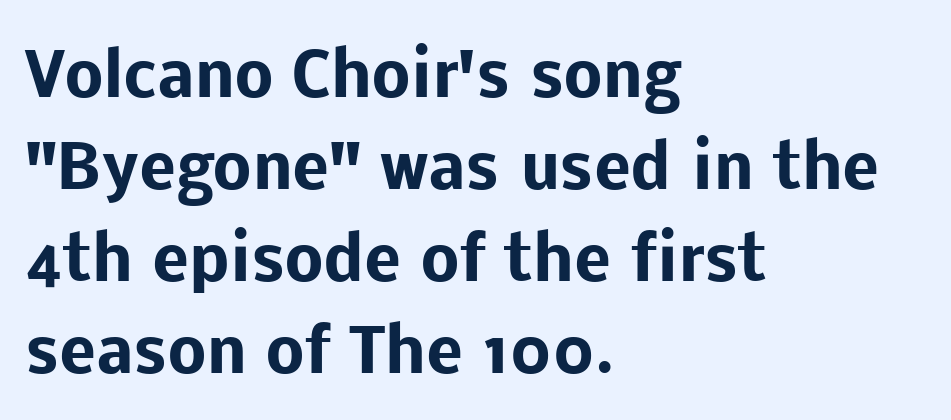
{"serif": "no", "italic": "no", "bold": "yes", "weight": "heavy", "width": "normal", "stroke_contrast": "low", "x_height": "medium", "monospaced": "no", "underline": "no", "align": "left", "line_spacing": "normal", "line_spacing_ratio": 1.51, "letter_spacing": "normal", "letter_spacing_em": 0.0, "glyph_px": 61}
